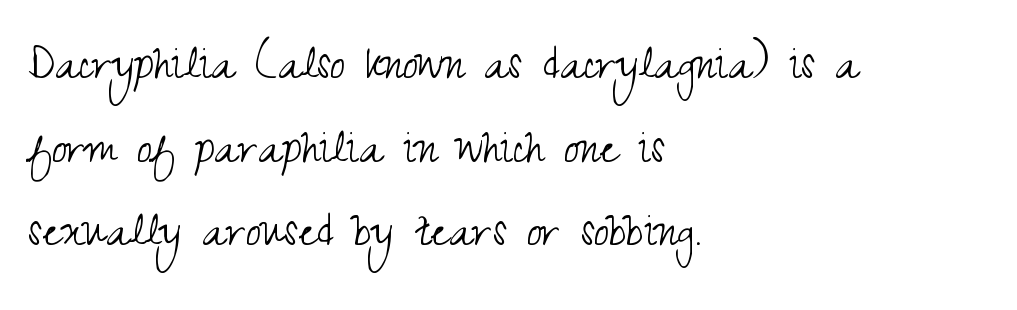
Q: Is the text bold? A: No.
Q: Is the text italic (slanted)? A: No, it is upright.
Q: Is the typeface a serif or a sans-serif typeface? A: Sans-serif.
Q: Is the text underlined? A: No.
Q: How is the paragraph aligned? A: Left-aligned.
Q: Is the spacing between letters normal or unusually wide? A: Normal.
Q: Is the spacing between lines tight, normal or loose? A: Normal.
Q: Width (condensed, normal, or wide)? A: Condensed.
Q: Stroke contrast? A: Medium.
Q: x-height? A: Small.
Q: Monospaced? A: No.
